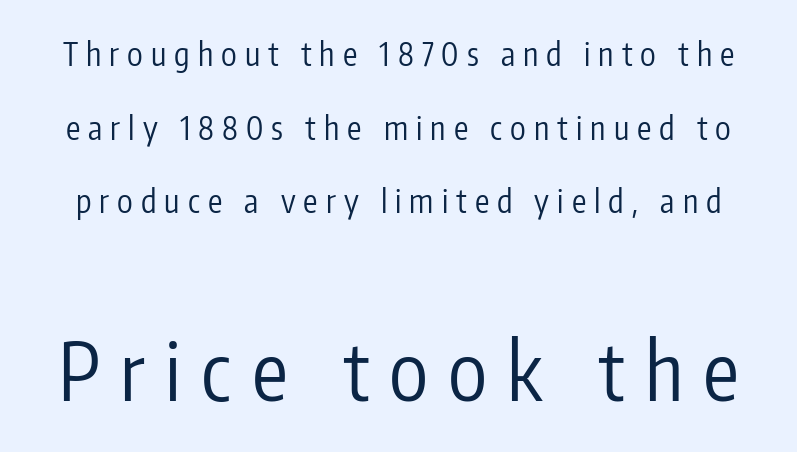
The image shows 80 px regular-weight, condensed sans-serif type, upright; set loose line spacing (2.3x), unusually wide letter spacing (+0.25 em), not underlined; the second (bottom) block is 2.5x larger; low stroke contrast and a medium x-height.
